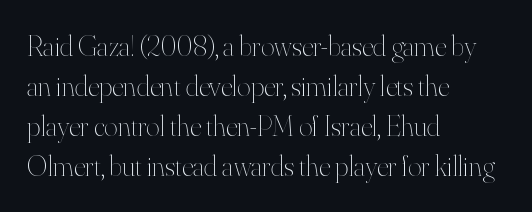
Q: Is the text bold? A: No.
Q: Is the text italic (slanted)? A: No, it is upright.
Q: Is the text underlined? A: No.
Q: How is the paragraph aligned? A: Left-aligned.
Q: Is the spacing between letters normal or unusually wide? A: Normal.
Q: Is the spacing between lines tight, normal or loose? A: Normal.
Q: Width (condensed, normal, or wide)? A: Normal.
Q: Stroke contrast? A: High.
Q: x-height? A: Small.
Q: Monospaced? A: No.
